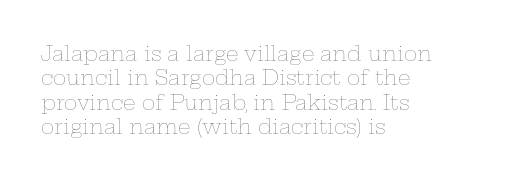
Q: Is the text bold? A: No.
Q: Is the text italic (slanted)? A: No, it is upright.
Q: Is the text underlined? A: No.
Q: How is the paragraph aligned? A: Left-aligned.
Q: Is the spacing between letters normal or unusually wide? A: Normal.
